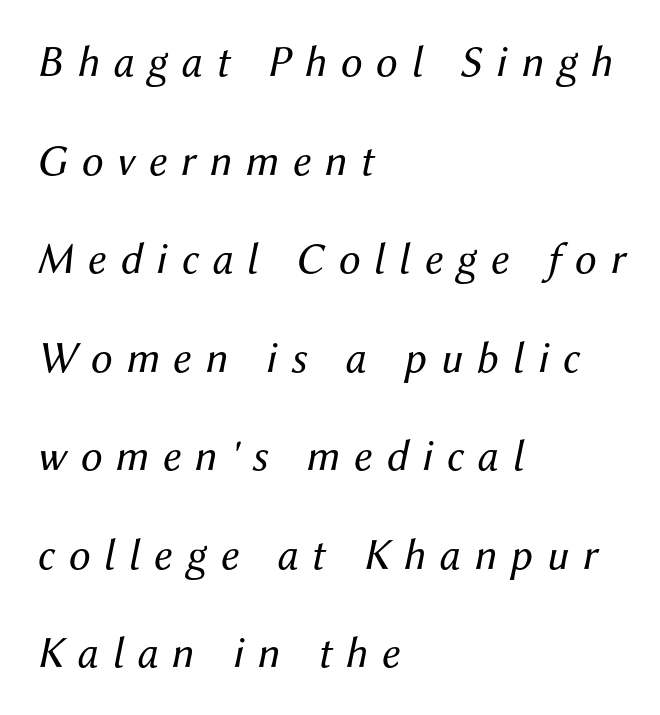
The image shows 44 px regular-weight type, italic (leaning right); set left-aligned, loose line spacing (2.24x), unusually wide letter spacing (+0.31 em), not underlined; medium stroke contrast and a medium x-height.
